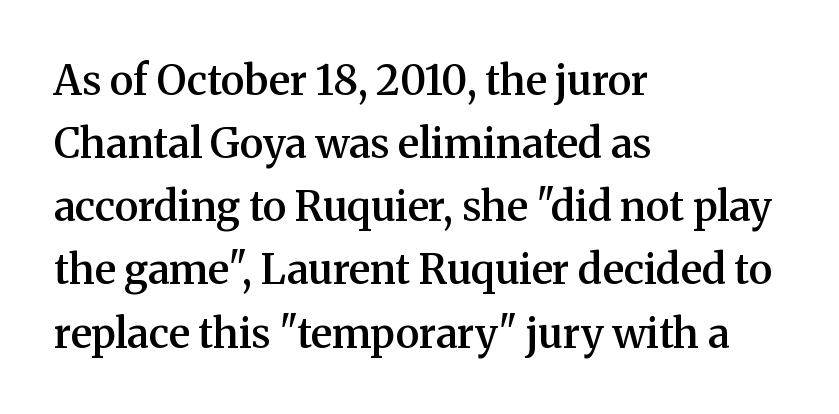
The image shows 41 px semibold serif type, upright; set left-aligned, normal line spacing (1.54x), normal letter spacing, not underlined; medium stroke contrast and a medium x-height.
